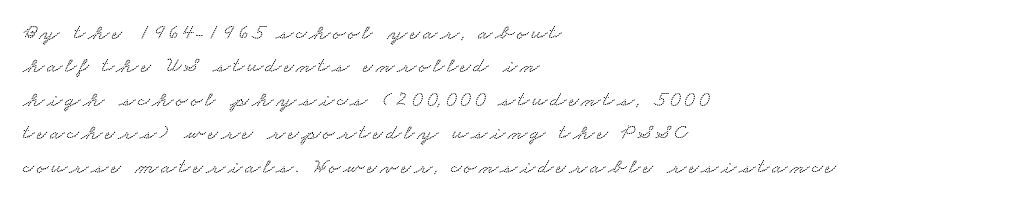
{"underline": "no", "align": "left", "line_spacing": "normal", "line_spacing_ratio": 1.52, "glyph_px": 22}
